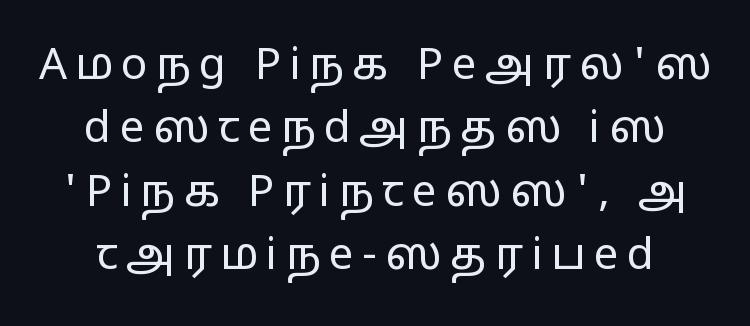
The image shows 44 px regular-weight, wide sans-serif type, upright; set normal line spacing (1.44x), not underlined; low stroke contrast and a medium x-height.
